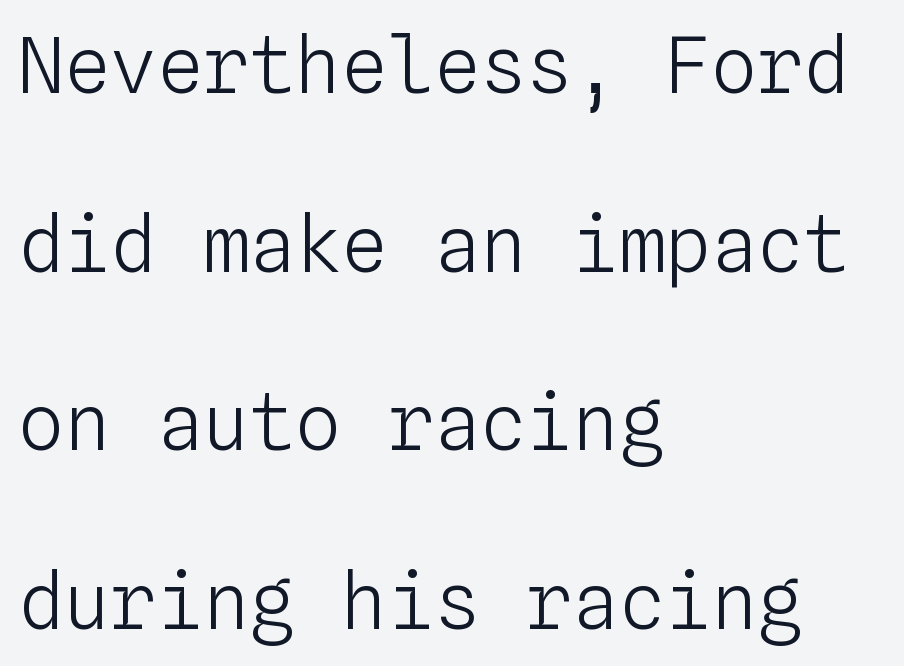
The image shows 77 px light type, upright, monospaced; set left-aligned, loose line spacing (2.32x), normal letter spacing, not underlined; low stroke contrast and a medium x-height.
